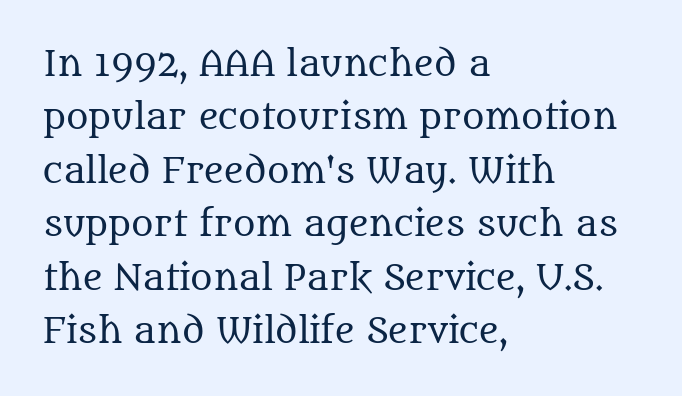
The image shows 34 px regular-weight serif type, upright; set left-aligned, normal line spacing (1.57x), normal letter spacing, not underlined; medium stroke contrast and a large x-height.
